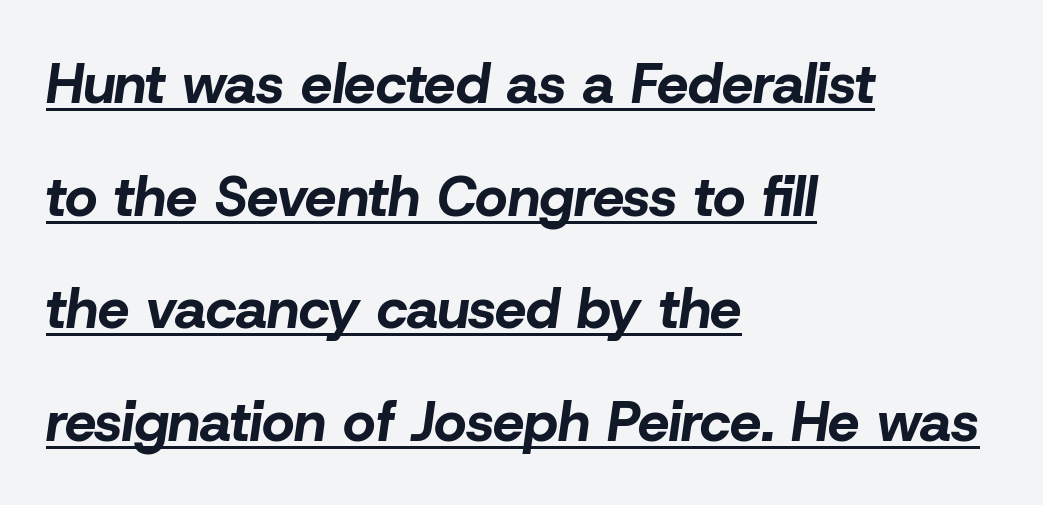
{"italic": "yes", "lean": "right", "slant_degrees": 8, "bold": "yes", "weight": "bold", "width": "normal", "stroke_contrast": "low", "x_height": "medium", "monospaced": "no", "underline": "yes", "align": "left", "line_spacing": "loose", "line_spacing_ratio": 2.01, "letter_spacing": "normal", "letter_spacing_em": 0.0, "glyph_px": 56}
